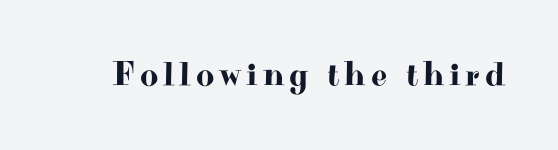
Q: Is the text italic (slanted)? A: No, it is upright.
Q: Is the typeface a serif or a sans-serif typeface? A: Serif.
Q: Is the text underlined? A: No.
Q: Width (condensed, normal, or wide)? A: Wide.
Q: Stroke contrast? A: High.
Q: x-height? A: Small.
Q: Monospaced? A: No.
